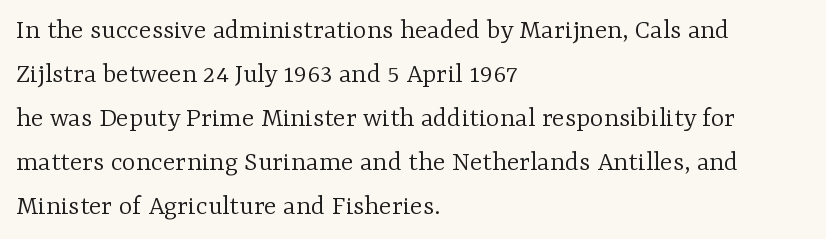
{"serif": "yes", "italic": "no", "bold": "no", "weight": "light", "width": "normal", "stroke_contrast": "low", "x_height": "medium", "monospaced": "no", "underline": "no", "align": "left", "line_spacing": "normal", "line_spacing_ratio": 1.52, "letter_spacing": "normal", "letter_spacing_em": 0.0, "glyph_px": 29}
